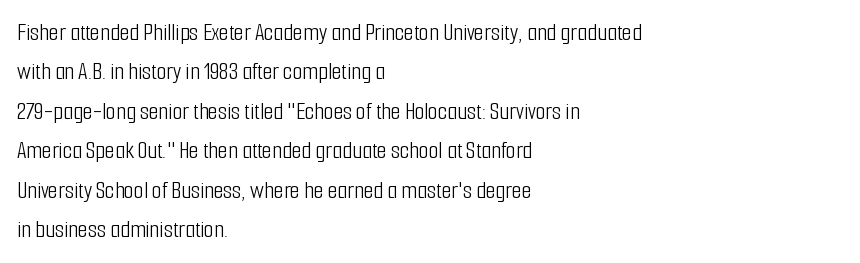
This block has exactly the height ordinary leading produces. Heft: none added — not bold. The face used here is rendered with its standard letterfit. Horizontally, the lines are justified to the leading edge only.
